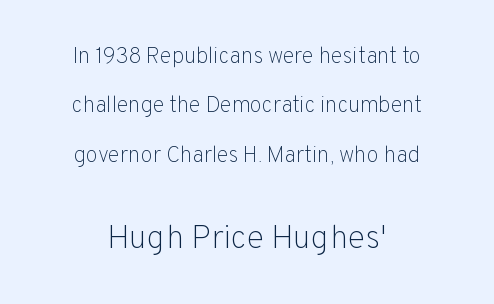
{"serif": "no", "italic": "no", "bold": "no", "weight": "light", "width": "normal", "stroke_contrast": "low", "x_height": "medium", "monospaced": "no", "underline": "no", "align": "center", "line_spacing": "loose", "line_spacing_ratio": 2.25, "letter_spacing": "normal", "letter_spacing_em": 0.0, "larger_block": "second", "size_ratio": 1.5, "glyph_px": 33}
